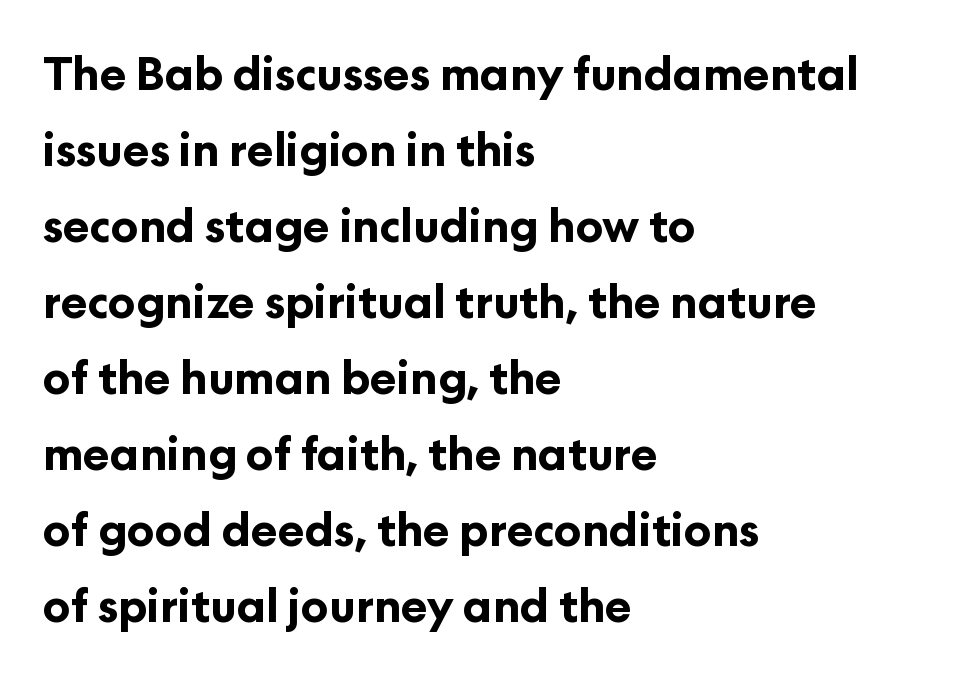
{"serif": "no", "italic": "no", "bold": "yes", "weight": "bold", "width": "normal", "stroke_contrast": "low", "x_height": "medium", "monospaced": "no", "underline": "no", "align": "left", "line_spacing": "normal", "line_spacing_ratio": 1.69, "letter_spacing": "normal", "letter_spacing_em": 0.0, "glyph_px": 45}
